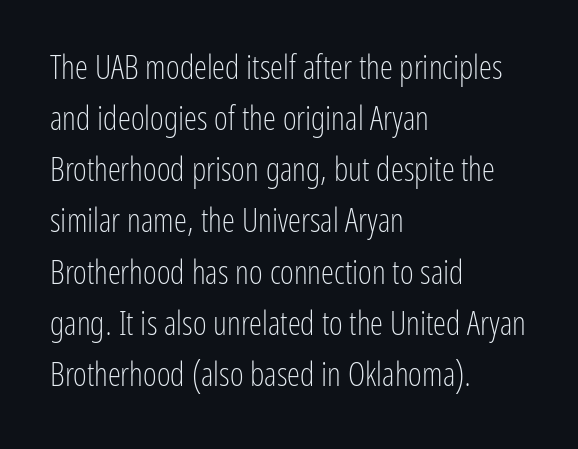
Q: Is the text bold? A: No.
Q: Is the text italic (slanted)? A: No, it is upright.
Q: Is the typeface a serif or a sans-serif typeface? A: Sans-serif.
Q: Is the text underlined? A: No.
Q: How is the paragraph aligned? A: Left-aligned.
Q: Is the spacing between letters normal or unusually wide? A: Normal.
Q: Is the spacing between lines tight, normal or loose? A: Normal.
Q: Width (condensed, normal, or wide)? A: Condensed.
Q: Stroke contrast? A: Low.
Q: x-height? A: Medium.
Q: Monospaced? A: No.
